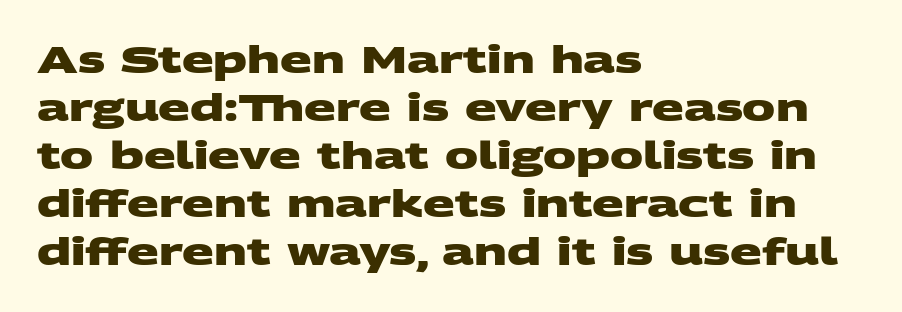
Q: Is the text bold? A: Yes.
Q: Is the typeface a serif or a sans-serif typeface? A: Sans-serif.
Q: Is the text underlined? A: No.
Q: How is the paragraph aligned? A: Left-aligned.
Q: Is the spacing between letters normal or unusually wide? A: Normal.
Q: Is the spacing between lines tight, normal or loose? A: Normal.
Q: Width (condensed, normal, or wide)? A: Wide.
Q: Stroke contrast? A: Medium.
Q: x-height? A: Large.
Q: Monospaced? A: No.
